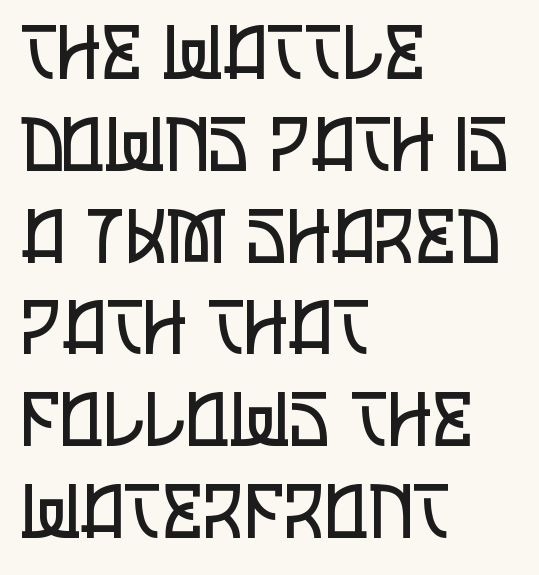
Q: Is the text bold? A: No.
Q: Is the text italic (slanted)? A: No, it is upright.
Q: Is the typeface a serif or a sans-serif typeface? A: Sans-serif.
Q: Is the text underlined? A: No.
Q: How is the paragraph aligned? A: Left-aligned.
Q: Is the spacing between letters normal or unusually wide? A: Normal.
Q: Width (condensed, normal, or wide)? A: Condensed.
Q: Stroke contrast? A: Low.
Q: x-height? A: Large.
Q: Monospaced? A: No.
